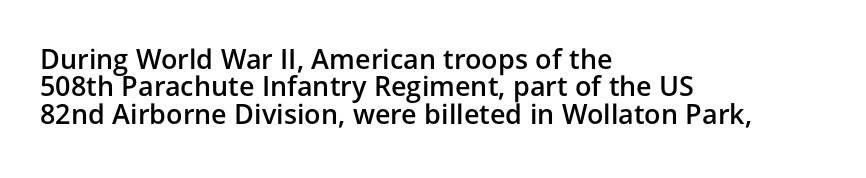
{"italic": "no", "bold": "semi", "underline": "no", "align": "left", "line_spacing": "tight", "line_spacing_ratio": 1.01, "letter_spacing": "normal", "letter_spacing_em": 0.0, "glyph_px": 27}
